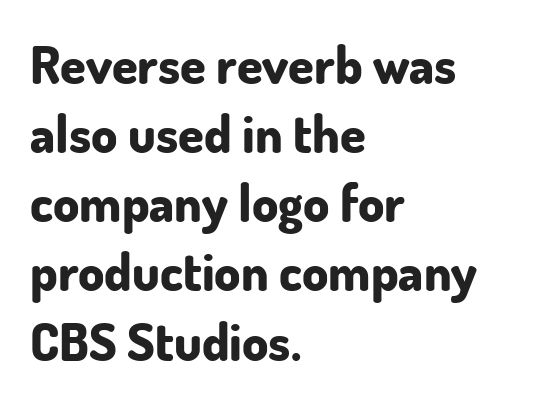
The type is set solid horizontally, with unmodified tracking. Looks like regular typesetting: each glyph gets only the width it needs. As a designer I'd log this as weight 700, bold. The paragraph shown leans on its left margin. Underline: absent.
